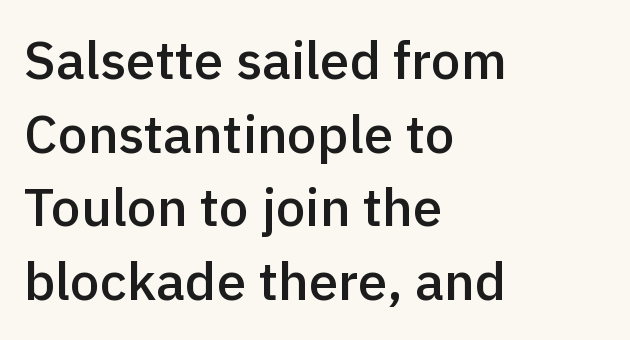
The image shows 53 px semibold sans-serif type, upright; set left-aligned, normal line spacing (1.39x), normal letter spacing, not underlined; a medium x-height.
